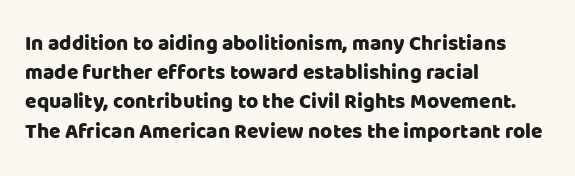
{"italic": "no", "underline": "no", "align": "left", "line_spacing": "normal", "line_spacing_ratio": 1.39, "letter_spacing": "normal", "letter_spacing_em": 0.0, "glyph_px": 21}
